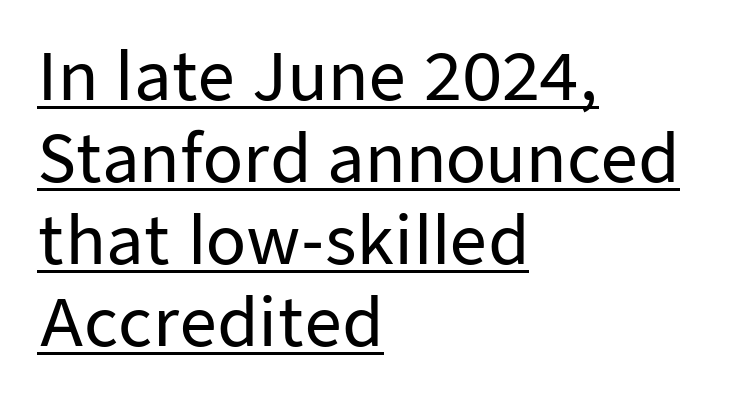
Q: Is the text italic (slanted)? A: No, it is upright.
Q: Is the typeface a serif or a sans-serif typeface? A: Sans-serif.
Q: Is the text underlined? A: Yes.
Q: How is the paragraph aligned? A: Left-aligned.
Q: Is the spacing between letters normal or unusually wide? A: Normal.
Q: Is the spacing between lines tight, normal or loose? A: Normal.
Q: Width (condensed, normal, or wide)? A: Normal.
Q: Stroke contrast? A: Low.
Q: x-height? A: Medium.
Q: Monospaced? A: No.
